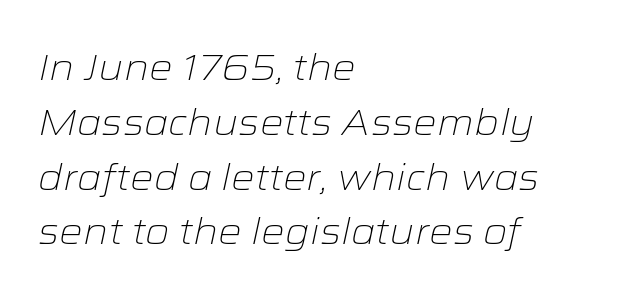
Unmarked baselines from the first word to the last. Layout note: lines flush left. Compared with typical body copy, the letter spacing here is the same. A normal amount of white space separates one row of letters from the next.
